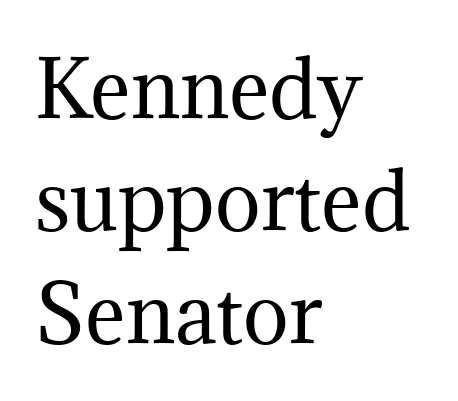
{"serif": "yes", "italic": "no", "bold": "no", "weight": "regular", "width": "normal", "stroke_contrast": "medium", "x_height": "medium", "monospaced": "no", "underline": "no", "align": "left", "line_spacing": "normal", "line_spacing_ratio": 1.46, "letter_spacing": "normal", "letter_spacing_em": 0.0, "glyph_px": 77}
